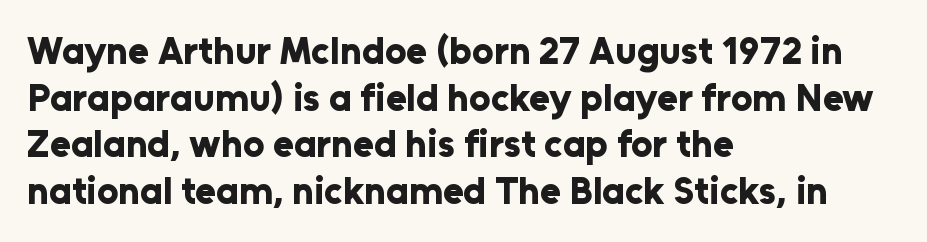
The specimen reads as upright at a glance. Unmarked baselines from the first word to the last. There is no visible air inserted between adjacent glyphs. Is this a fixed-width face? No — the glyphs have proportional, varying widths.
